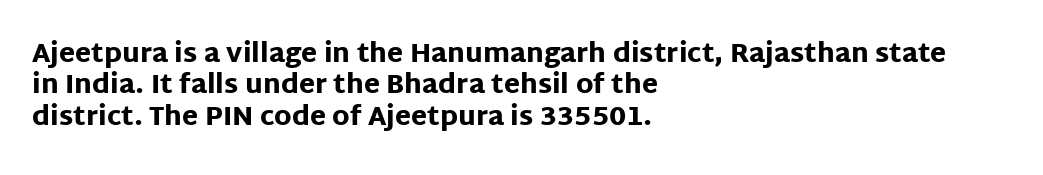
Posture: straight, roman, zero tilt. A student would call this left alignment; a typographer would say flush left, rag right. Rule under the text: the space is simply empty. Between one letter and the next there's only the usual sliver of space. Plenty of ink on the page — the face is bold.
